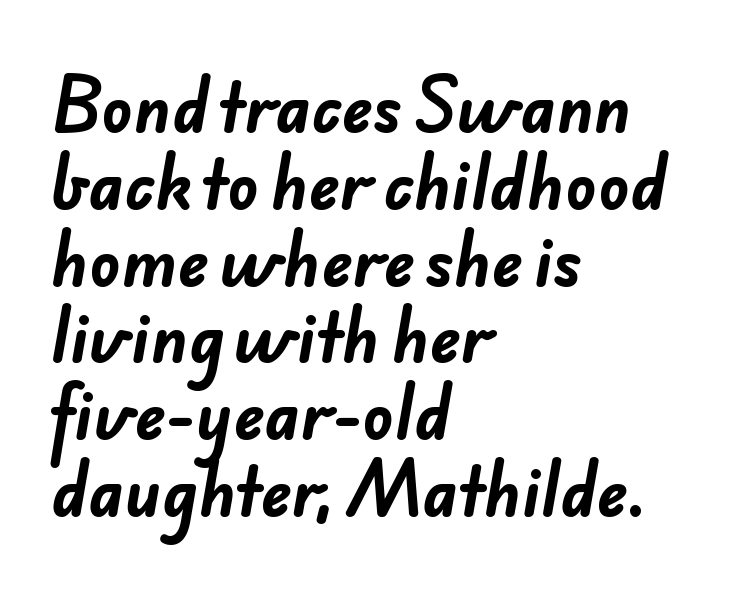
{"serif": "no", "bold": "yes", "weight": "bold", "width": "normal", "stroke_contrast": "low", "x_height": "small", "monospaced": "no", "underline": "no", "align": "left", "line_spacing_ratio": 1.2, "letter_spacing": "normal", "letter_spacing_em": 0.0, "glyph_px": 64}
